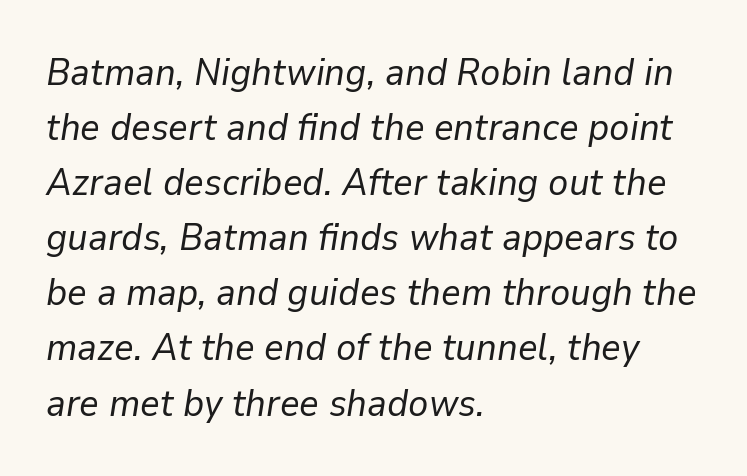
The image shows 38 px regular-weight type, italic (leaning right); set left-aligned, normal line spacing (1.45x), normal letter spacing, not underlined; low stroke contrast and a medium x-height.
